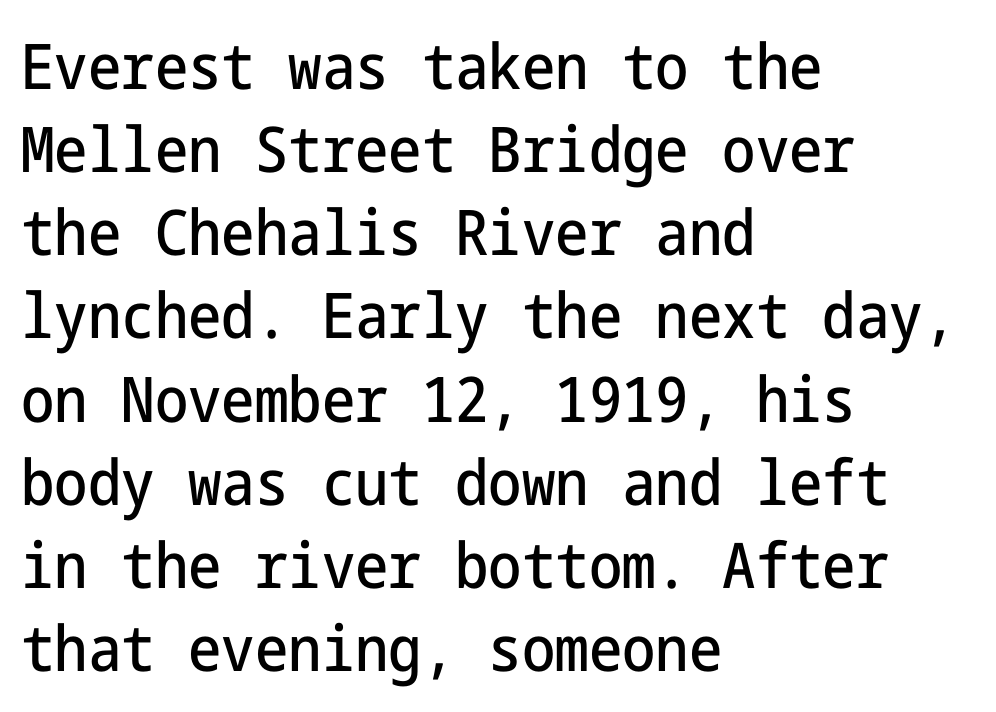
One-word summary of the alignment: left. A normal amount of white space separates one row of letters from the next. Unlike italic type, these characters show no tilt at all. Quick note: underline off. The text was rendered using a sans face with plain stroke endings. Nobody touched the tracking dial on this one.
